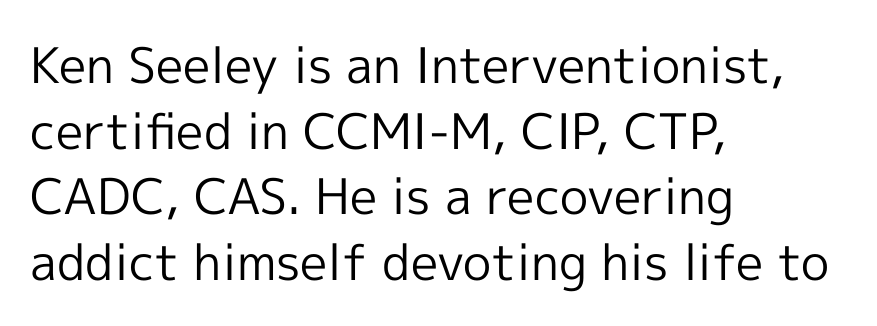
Q: Is the text bold? A: No.
Q: Is the text italic (slanted)? A: No, it is upright.
Q: Is the typeface a serif or a sans-serif typeface? A: Sans-serif.
Q: Is the text underlined? A: No.
Q: How is the paragraph aligned? A: Left-aligned.
Q: Is the spacing between letters normal or unusually wide? A: Normal.
Q: Is the spacing between lines tight, normal or loose? A: Normal.
Q: Width (condensed, normal, or wide)? A: Normal.
Q: x-height? A: Medium.
Q: Monospaced? A: No.
